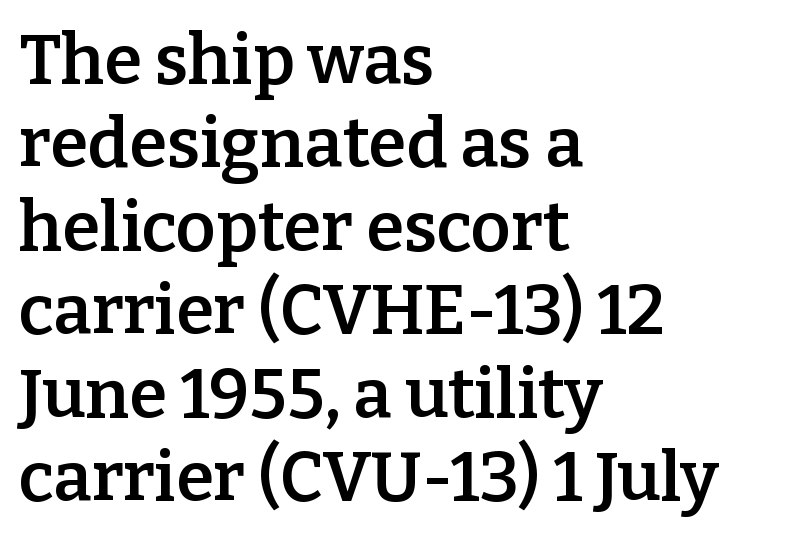
{"serif": "yes", "italic": "no", "bold": "semi", "weight": "semibold", "width": "normal", "stroke_contrast": "low", "x_height": "medium", "monospaced": "no", "underline": "no", "align": "left", "line_spacing_ratio": 1.21, "letter_spacing": "normal", "letter_spacing_em": 0.0, "glyph_px": 69}
